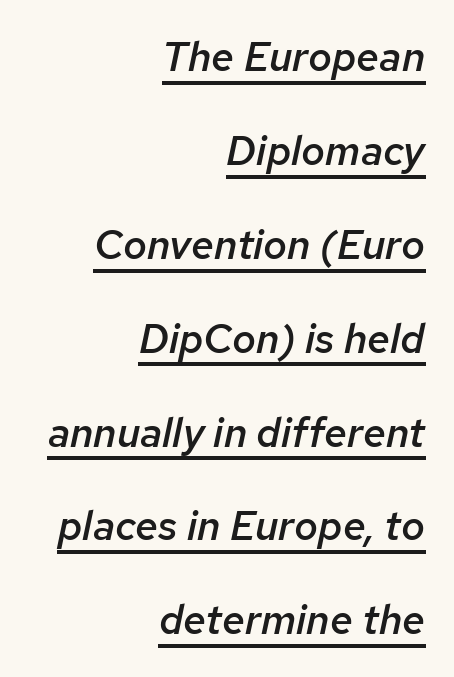
Q: Is the text bold? A: Semi-bold.
Q: Is the text italic (slanted)? A: Yes, it leans right by about 12 degrees.
Q: Is the text underlined? A: Yes.
Q: How is the paragraph aligned? A: Right-aligned.
Q: Is the spacing between letters normal or unusually wide? A: Normal.
Q: Is the spacing between lines tight, normal or loose? A: Loose.
Q: Width (condensed, normal, or wide)? A: Normal.
Q: Stroke contrast? A: Low.
Q: x-height? A: Medium.
Q: Monospaced? A: No.
